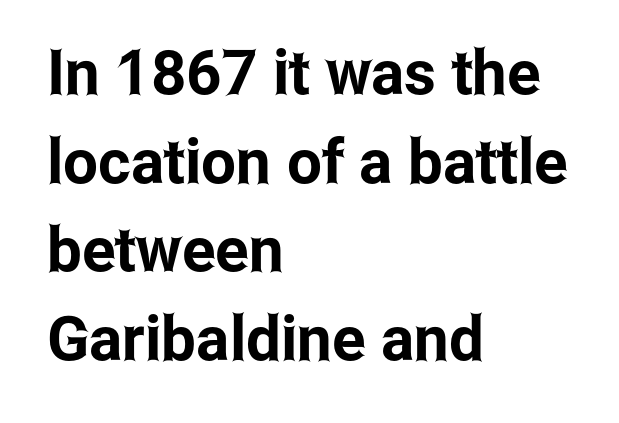
Q: Is the text italic (slanted)? A: No, it is upright.
Q: Is the typeface a serif or a sans-serif typeface? A: Sans-serif.
Q: Is the text underlined? A: No.
Q: How is the paragraph aligned? A: Left-aligned.
Q: Is the spacing between letters normal or unusually wide? A: Normal.
Q: Is the spacing between lines tight, normal or loose? A: Normal.
Q: Width (condensed, normal, or wide)? A: Condensed.
Q: Stroke contrast? A: Low.
Q: x-height? A: Medium.
Q: Monospaced? A: No.
